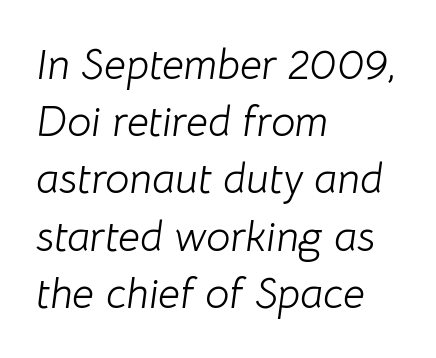
The image shows 43 px light type, italic (leaning right); set left-aligned, normal line spacing (1.33x), normal letter spacing, not underlined; low stroke contrast and a medium x-height.
